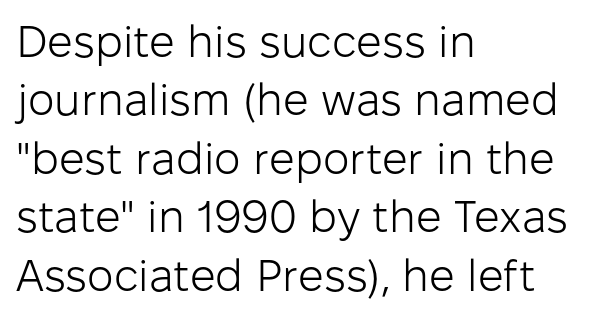
No chunkiness to these letters — they're not bold. Compared with typical body copy, the letter spacing here is the same. Descender tails drop into unmarked territory. Compared with typical paragraphs, the rows here are spaced about the same.
